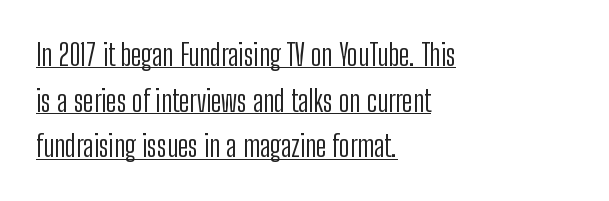
Q: Is the text bold? A: No.
Q: Is the text italic (slanted)? A: No, it is upright.
Q: Is the typeface a serif or a sans-serif typeface? A: Sans-serif.
Q: Is the text underlined? A: Yes.
Q: How is the paragraph aligned? A: Left-aligned.
Q: Is the spacing between letters normal or unusually wide? A: Normal.
Q: Is the spacing between lines tight, normal or loose? A: Normal.
Q: Width (condensed, normal, or wide)? A: Condensed.
Q: Stroke contrast? A: Low.
Q: x-height? A: Medium.
Q: Monospaced? A: No.
